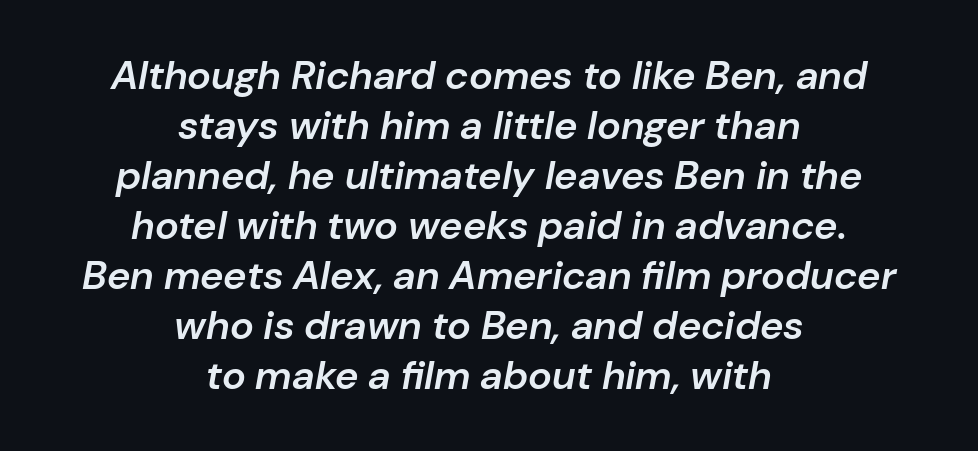
{"italic": "yes", "lean": "right", "slant_degrees": 10, "bold": "semi", "weight": "semibold", "width": "normal", "stroke_contrast": "low", "x_height": "medium", "monospaced": "no", "underline": "no", "align": "center", "line_spacing": "normal", "line_spacing_ratio": 1.25, "letter_spacing": "normal", "letter_spacing_em": 0.0, "glyph_px": 40}
